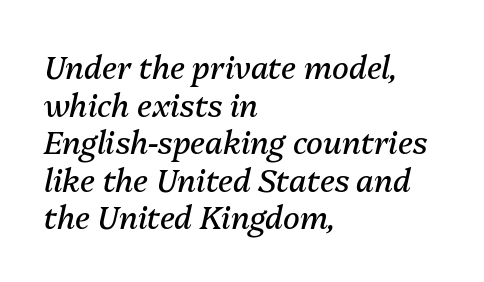
Q: Is the text bold? A: No.
Q: Is the text italic (slanted)? A: Yes, it leans right by about 13 degrees.
Q: Is the text underlined? A: No.
Q: How is the paragraph aligned? A: Left-aligned.
Q: Is the spacing between letters normal or unusually wide? A: Normal.
Q: Width (condensed, normal, or wide)? A: Normal.
Q: Stroke contrast? A: Medium.
Q: x-height? A: Medium.
Q: Monospaced? A: No.
